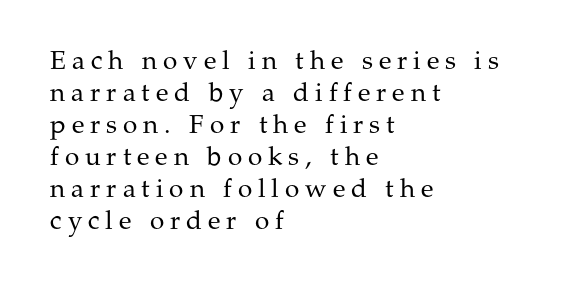
{"italic": "no", "bold": "no", "underline": "no", "align": "left", "line_spacing_ratio": 1.23, "letter_spacing": "wide", "letter_spacing_em": 0.23, "glyph_px": 26}
